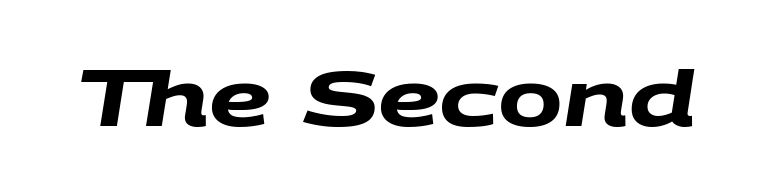
Think of a printed novel: that variable character pitch is what you see here. Short note: letters normally spaced. Note: no serifs on the glyphs. Every letter is thick-stroked: bold, no question.
